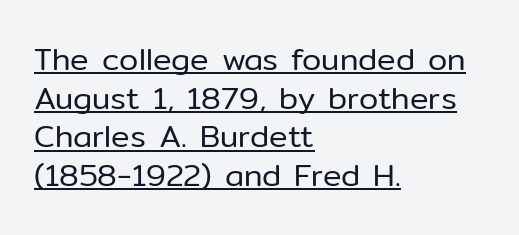
Does extra space separate the letters? No, they use regular spacing. This is not heavy type; no bold has been used. Casual observation: everything's shoved over to the left. Each line of the rendering has a horizontal stroke beneath the glyphs.
